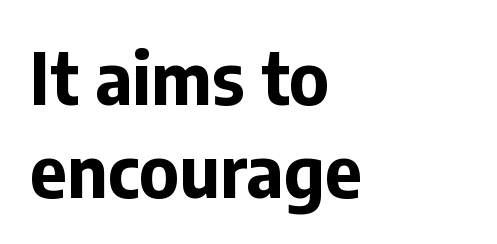
{"serif": "no", "italic": "no", "bold": "yes", "weight": "bold", "width": "normal", "stroke_contrast": "low", "x_height": "medium", "monospaced": "no", "underline": "no", "align": "left", "line_spacing": "normal", "line_spacing_ratio": 1.29, "letter_spacing": "normal", "letter_spacing_em": 0.0, "glyph_px": 72}
